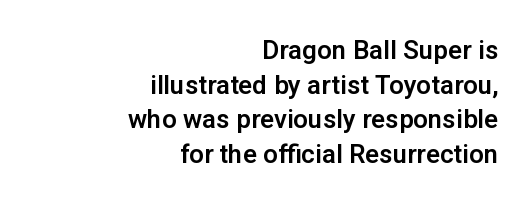
{"italic": "no", "underline": "no", "align": "right", "line_spacing": "normal", "line_spacing_ratio": 1.33, "letter_spacing": "normal", "letter_spacing_em": 0.0, "glyph_px": 26}
